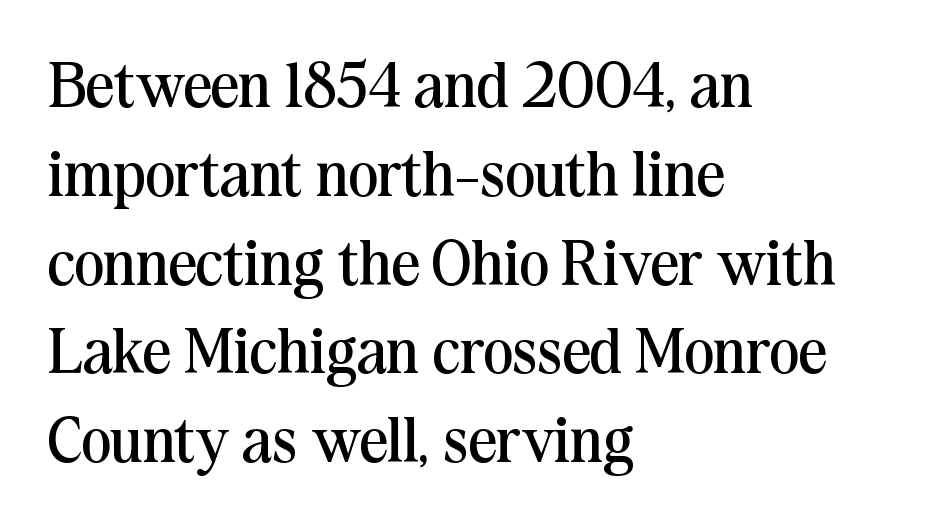
{"serif": "yes", "italic": "no", "bold": "no", "weight": "regular", "width": "normal", "stroke_contrast": "medium", "x_height": "medium", "monospaced": "no", "underline": "no", "align": "left", "line_spacing": "normal", "line_spacing_ratio": 1.41, "letter_spacing": "normal", "letter_spacing_em": 0.0, "glyph_px": 63}
